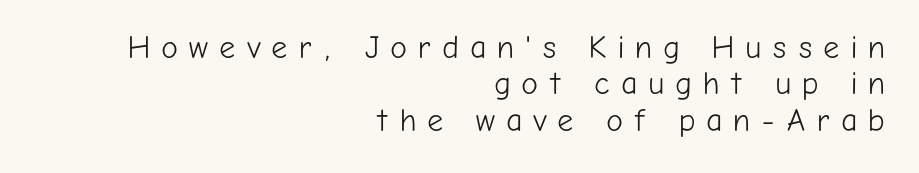
Do the letters lean? They stand straight. Glance below the letters and you will spot only blank space. These lines are rendered in a variable-pitch font. Each line ends at the same right margin while the left side varies.
